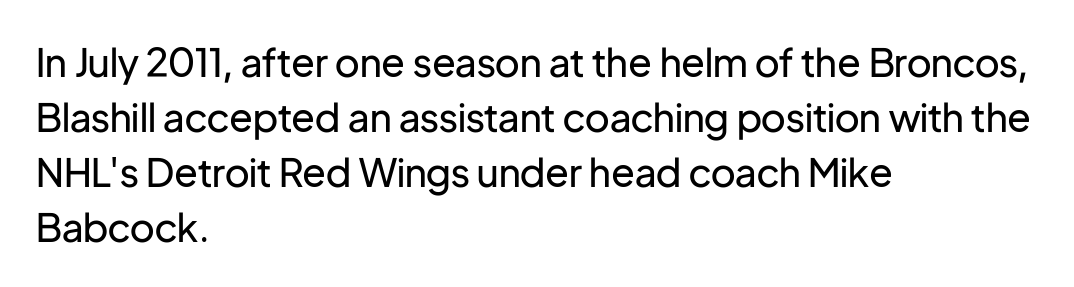
Q: Is the text bold? A: No.
Q: Is the text italic (slanted)? A: No, it is upright.
Q: Is the typeface a serif or a sans-serif typeface? A: Sans-serif.
Q: Is the text underlined? A: No.
Q: How is the paragraph aligned? A: Left-aligned.
Q: Is the spacing between letters normal or unusually wide? A: Normal.
Q: Is the spacing between lines tight, normal or loose? A: Normal.
Q: Width (condensed, normal, or wide)? A: Normal.
Q: Stroke contrast? A: Low.
Q: x-height? A: Medium.
Q: Monospaced? A: No.
